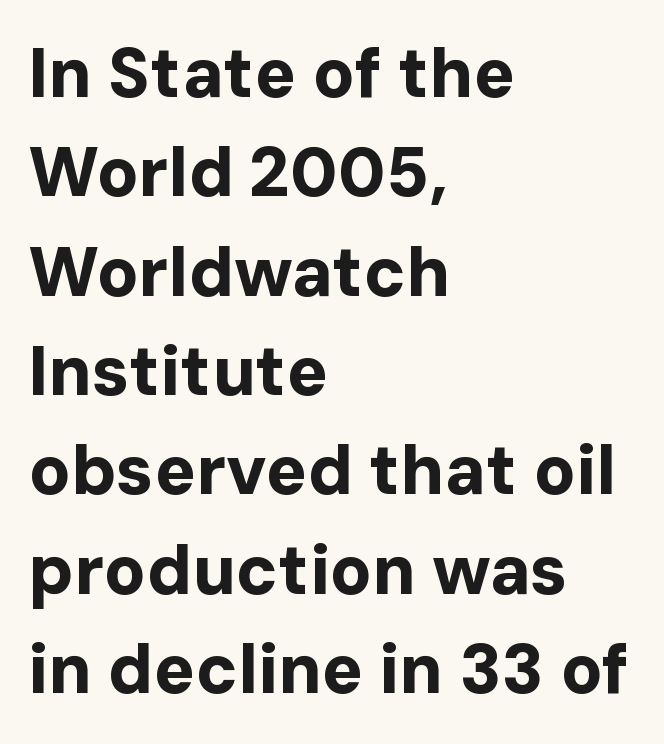
The image shows 69 px bold sans-serif type, upright; set left-aligned, normal line spacing (1.44x), normal letter spacing, not underlined; low stroke contrast and a medium x-height.
